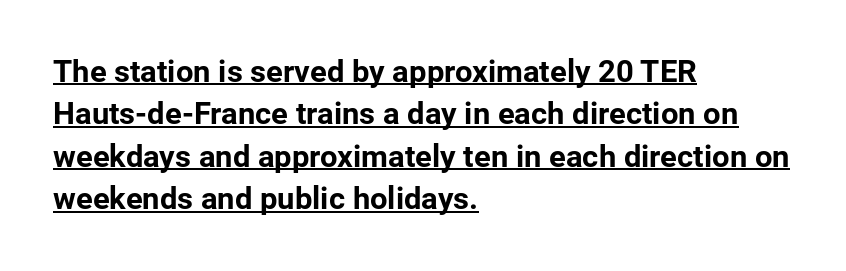
{"serif": "no", "italic": "no", "bold": "yes", "weight": "bold", "width": "normal", "stroke_contrast": "low", "x_height": "medium", "monospaced": "no", "underline": "yes", "align": "left", "line_spacing": "normal", "line_spacing_ratio": 1.37, "letter_spacing": "normal", "letter_spacing_em": 0.0, "glyph_px": 31}
